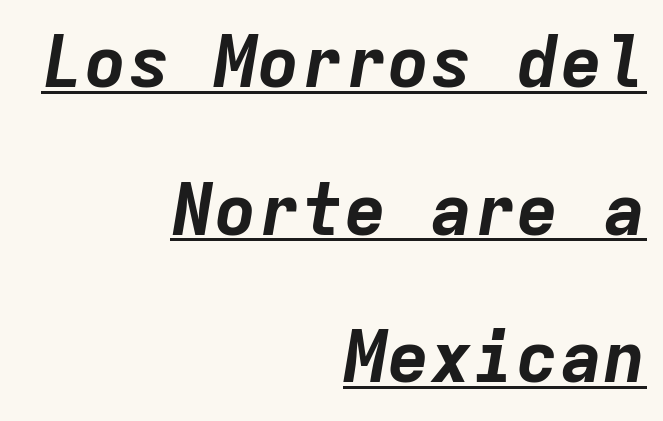
The image shows 72 px bold type, italic (leaning right), monospaced; set right-aligned, loose line spacing (2.05x), normal letter spacing, underlined; low stroke contrast and a medium x-height.
